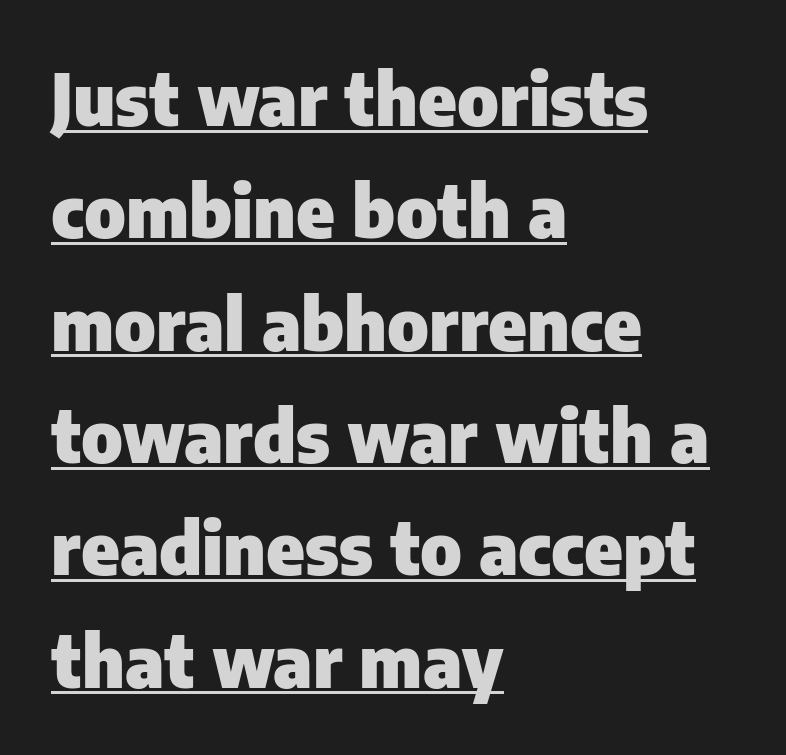
{"serif": "no", "italic": "no", "bold": "yes", "weight": "heavy", "width": "normal", "stroke_contrast": "low", "x_height": "medium", "monospaced": "no", "underline": "yes", "align": "left", "line_spacing": "normal", "line_spacing_ratio": 1.56, "letter_spacing": "normal", "letter_spacing_em": 0.0, "glyph_px": 72}
